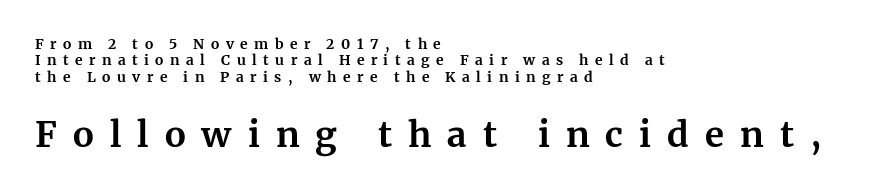
Unlike a clean sans, this face finishes its strokes with serifs. Each letter keeps its own natural width here, so spacing adapts to shape. Loose tracking; the words dissolve into strings of separated letters. Chunky letters — that's bold for sure. The designer gave the closing block more size than the opening block.
